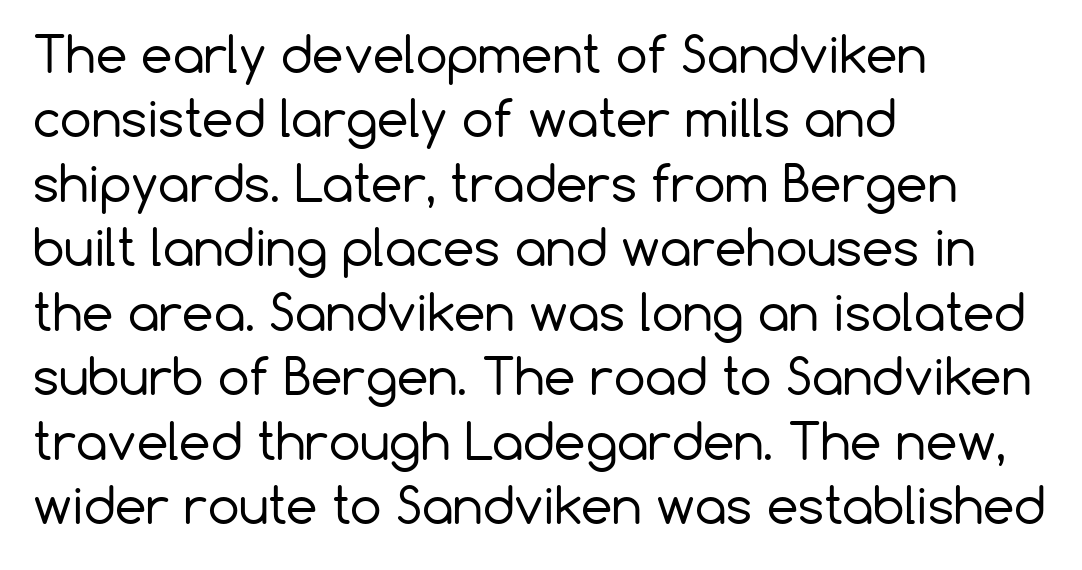
Q: Is the text bold? A: No.
Q: Is the text italic (slanted)? A: No, it is upright.
Q: Is the typeface a serif or a sans-serif typeface? A: Sans-serif.
Q: Is the text underlined? A: No.
Q: How is the paragraph aligned? A: Left-aligned.
Q: Is the spacing between letters normal or unusually wide? A: Normal.
Q: Is the spacing between lines tight, normal or loose? A: Normal.
Q: Width (condensed, normal, or wide)? A: Normal.
Q: Stroke contrast? A: Low.
Q: x-height? A: Medium.
Q: Monospaced? A: No.
